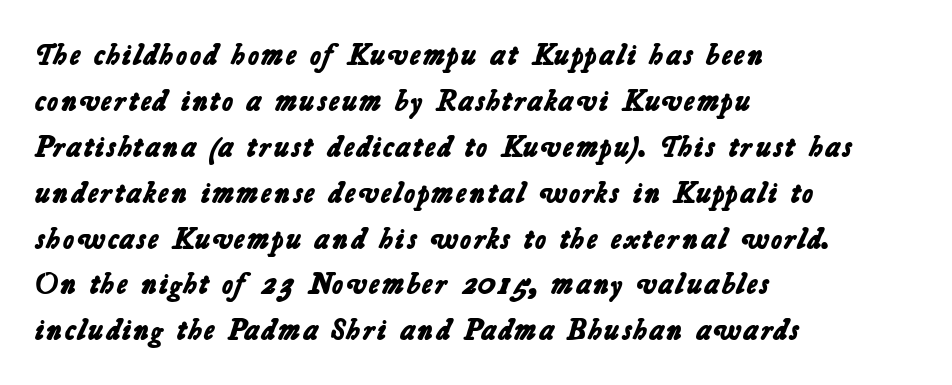
Words appear dense and cohesive because spacing is normal. The leading is moderate, giving the passage an even texture. The paragraph shown leans on its left margin. The baseline area is clear. Stroke terminals: plain, sans-serif. Chunky letters — that's bold for sure.
